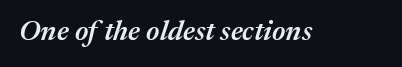
Emphasis by weight is partial: semibold. What stands out about the letter spacing? Nothing — it is the standard amount. The face used here is proportionally spaced, like ordinary book or web type. This is oblique type, the kind used for emphasis or titles. Descender tails drop into unmarked territory.
